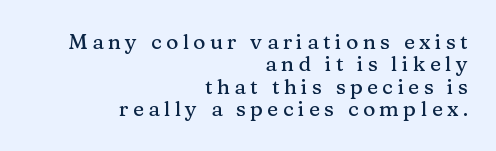
Unlike italic type, these characters show no tilt at all. Tracking value appears strongly positive — letters spread wide. The typesetter chose a ragged-left arrangement here. Nobody drew a line under any word here. If you measured baseline to baseline, you'd find a short distance.
